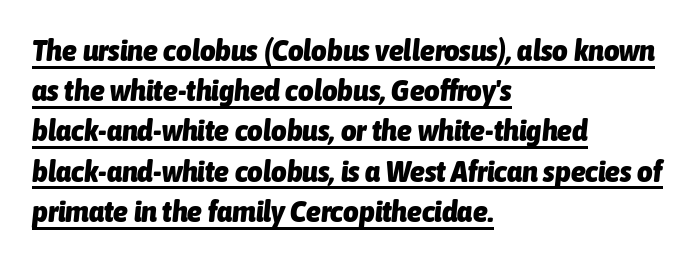
Q: Is the text bold? A: Yes.
Q: Is the text italic (slanted)? A: Yes, it leans right by about 6 degrees.
Q: Is the text underlined? A: Yes.
Q: How is the paragraph aligned? A: Left-aligned.
Q: Is the spacing between letters normal or unusually wide? A: Normal.
Q: Is the spacing between lines tight, normal or loose? A: Normal.
Q: Width (condensed, normal, or wide)? A: Condensed.
Q: Stroke contrast? A: Low.
Q: x-height? A: Medium.
Q: Monospaced? A: No.
